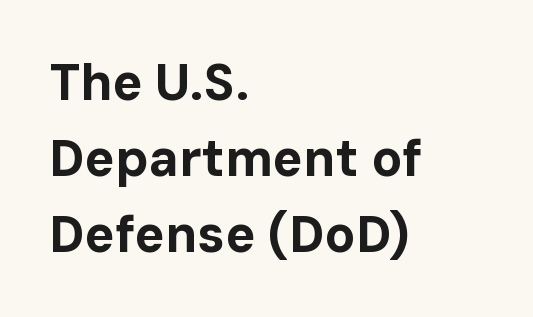
Q: Is the text bold? A: Yes.
Q: Is the text italic (slanted)? A: No, it is upright.
Q: Is the typeface a serif or a sans-serif typeface? A: Sans-serif.
Q: Is the text underlined? A: No.
Q: How is the paragraph aligned? A: Left-aligned.
Q: Is the spacing between letters normal or unusually wide? A: Normal.
Q: Is the spacing between lines tight, normal or loose? A: Normal.
Q: Width (condensed, normal, or wide)? A: Normal.
Q: Stroke contrast? A: Low.
Q: x-height? A: Medium.
Q: Monospaced? A: No.
